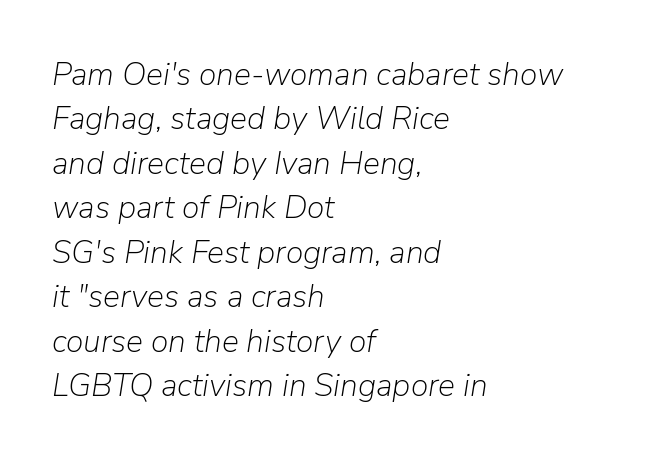
{"italic": "yes", "lean": "right", "slant_degrees": 9, "bold": "no", "weight": "light", "width": "normal", "stroke_contrast": "low", "x_height": "medium", "monospaced": "no", "underline": "no", "align": "left", "line_spacing": "normal", "line_spacing_ratio": 1.39, "letter_spacing": "normal", "letter_spacing_em": 0.0, "glyph_px": 32}
